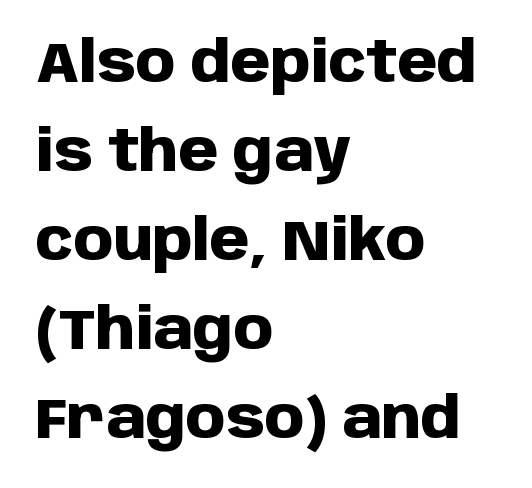
Q: Is the text bold? A: Yes.
Q: Is the text italic (slanted)? A: No, it is upright.
Q: Is the typeface a serif or a sans-serif typeface? A: Sans-serif.
Q: Is the text underlined? A: No.
Q: How is the paragraph aligned? A: Left-aligned.
Q: Is the spacing between letters normal or unusually wide? A: Normal.
Q: Is the spacing between lines tight, normal or loose? A: Normal.
Q: Width (condensed, normal, or wide)? A: Normal.
Q: Stroke contrast? A: Low.
Q: x-height? A: Large.
Q: Monospaced? A: No.
